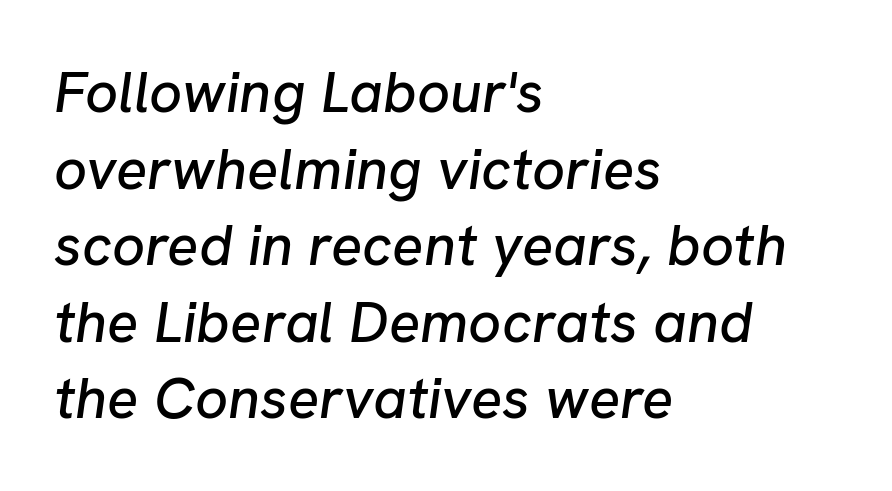
The image shows 58 px text type, italic (leaning right); set left-aligned, normal line spacing (1.32x), normal letter spacing, not underlined; low stroke contrast and a medium x-height.
